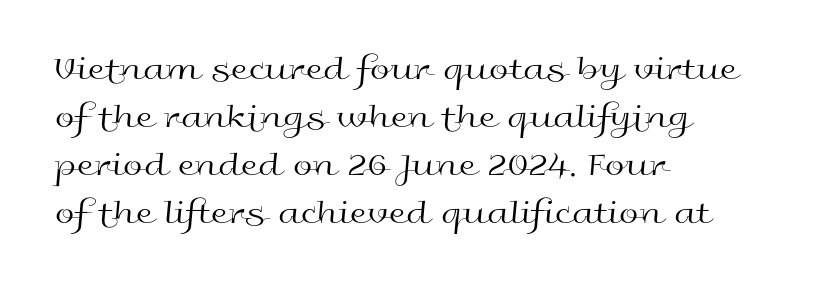
The image shows 35 px regular-weight, wide sans-serif type, upright; set left-aligned, normal line spacing (1.37x), normal letter spacing, not underlined; a medium x-height.
